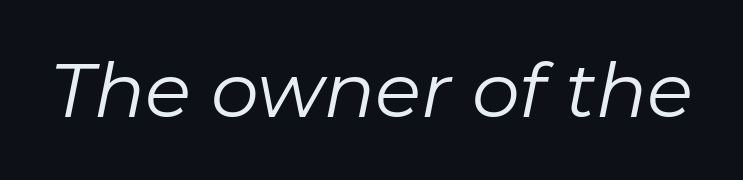
Q: Is the text bold? A: No.
Q: Is the text italic (slanted)? A: Yes, it leans right by about 11 degrees.
Q: Is the text underlined? A: No.
Q: Is the spacing between letters normal or unusually wide? A: Normal.
Q: Width (condensed, normal, or wide)? A: Normal.
Q: Stroke contrast? A: Low.
Q: x-height? A: Medium.
Q: Monospaced? A: No.
